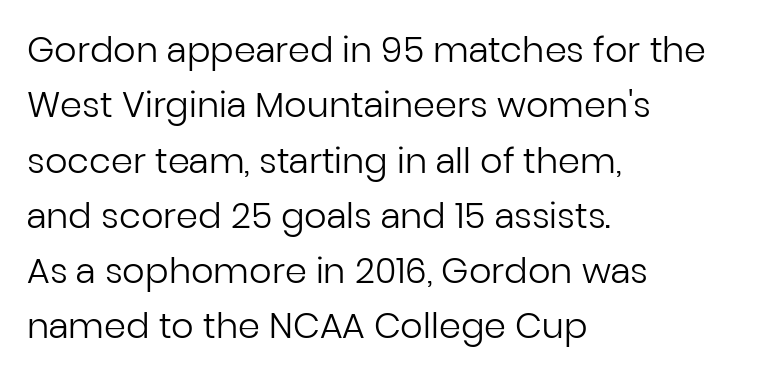
The letters stand straight up with perfectly vertical stems. A classic flush-left, rag-right setting is used for this passage. The passage shown is typed in a proportional face where columns would drift. Nothing sits at the stroke ends, so this counts as sans-serif. Decoration check: the copy has no underline.
